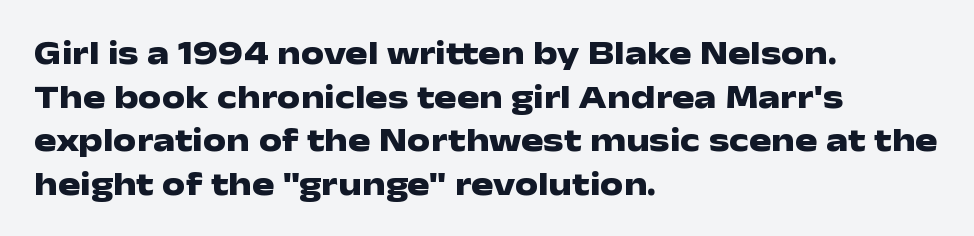
{"serif": "no", "italic": "no", "bold": "yes", "weight": "heavy", "width": "wide", "stroke_contrast": "low", "x_height": "medium", "monospaced": "no", "underline": "no", "align": "left", "line_spacing": "normal", "line_spacing_ratio": 1.32, "letter_spacing": "normal", "letter_spacing_em": 0.0, "glyph_px": 33}
